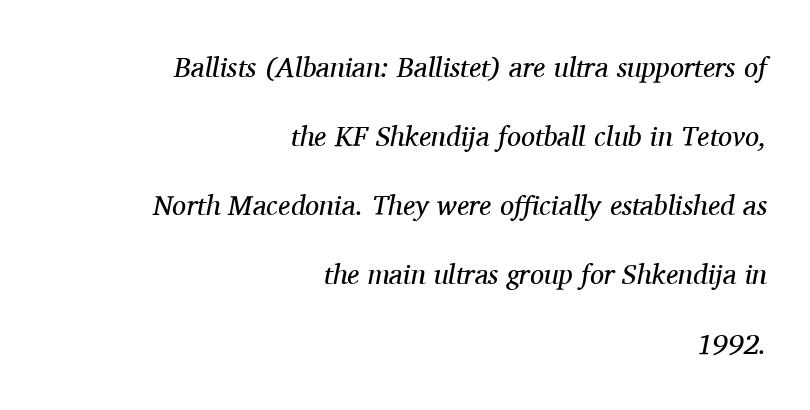
The image shows 28 px regular-weight serif type, italic (leaning right); set right-aligned, loose line spacing (2.47x), normal letter spacing, not underlined; medium stroke contrast and a medium x-height.
